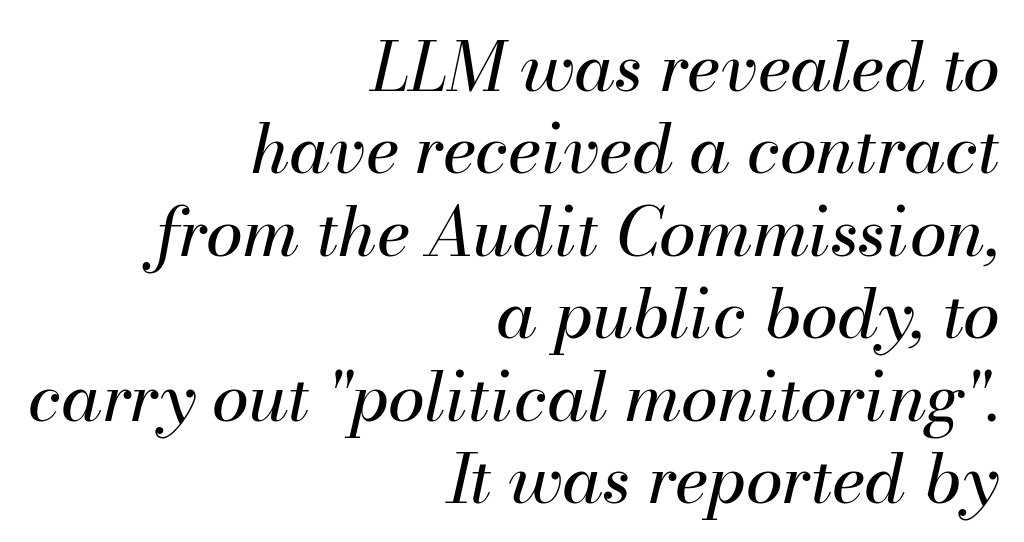
Q: Is the text bold? A: No.
Q: Is the text italic (slanted)? A: Yes, it leans right by about 13 degrees.
Q: Is the text underlined? A: No.
Q: How is the paragraph aligned? A: Right-aligned.
Q: Is the spacing between letters normal or unusually wide? A: Normal.
Q: Width (condensed, normal, or wide)? A: Normal.
Q: Stroke contrast? A: Medium.
Q: x-height? A: Small.
Q: Monospaced? A: No.
